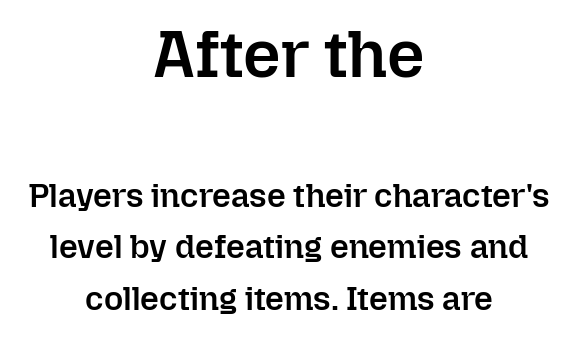
Observe the ordinary spacing: letters are neighbours, not strangers. The gap between lines stays unmarked. Look at the glyph heights: the upper group is clearly the bigger setting. Think of a printed novel: that variable character pitch is what you see here.
